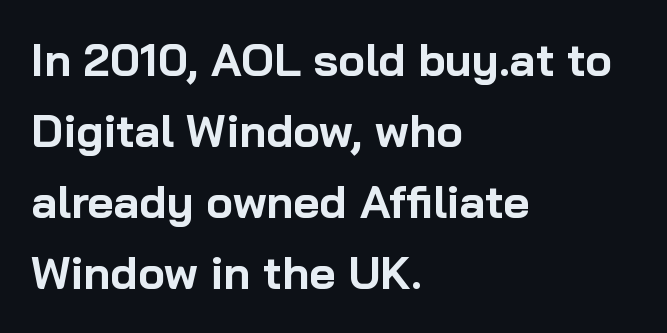
Stroke thickness is high; the sample reads as a true bold. In CSS terms this would be text-align: left. Each letter keeps its own natural width here, so spacing adapts to shape. Observe the ordinary spacing: letters are neighbours, not strangers. The glyphs in this specimen are sans serif.
